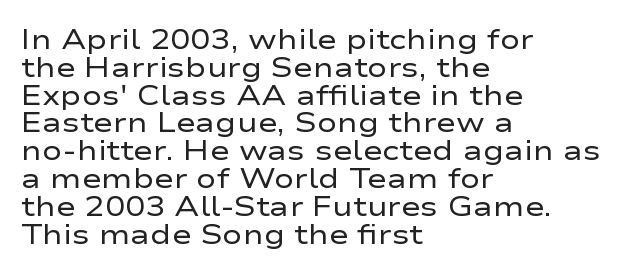
The image shows 27 px text type, upright; set left-aligned, tight line spacing (1.03x), normal letter spacing, not underlined.
